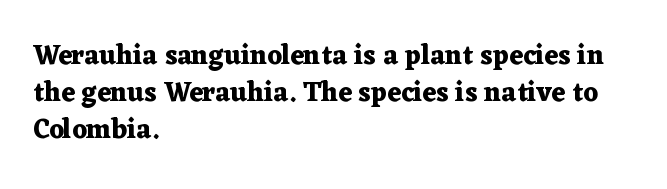
Q: Is the text bold? A: Yes.
Q: Is the text italic (slanted)? A: No, it is upright.
Q: Is the text underlined? A: No.
Q: How is the paragraph aligned? A: Left-aligned.
Q: Is the spacing between letters normal or unusually wide? A: Normal.
Q: Is the spacing between lines tight, normal or loose? A: Normal.
